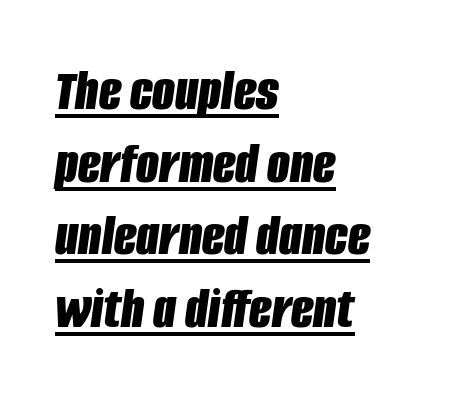
Q: Is the text bold? A: Yes.
Q: Is the text italic (slanted)? A: Yes, it leans right by about 8 degrees.
Q: Is the text underlined? A: Yes.
Q: How is the paragraph aligned? A: Left-aligned.
Q: Is the spacing between letters normal or unusually wide? A: Normal.
Q: Width (condensed, normal, or wide)? A: Condensed.
Q: Stroke contrast? A: Low.
Q: x-height? A: Large.
Q: Monospaced? A: No.
